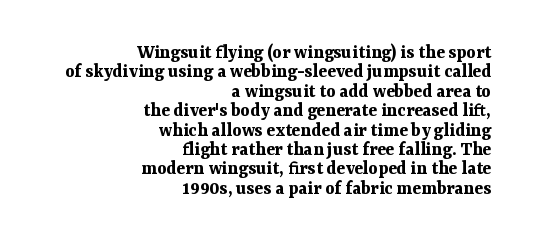
The image shows 20 px bold type, upright; set right-aligned, tight line spacing (0.97x), normal letter spacing, not underlined.
